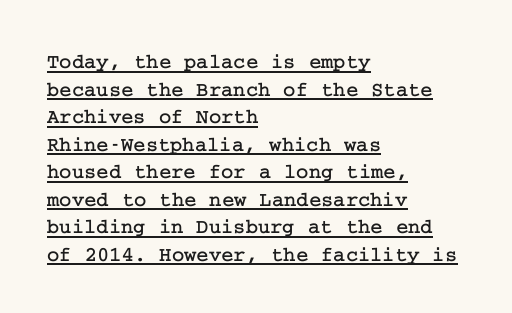
The image shows 21 px text type, upright; set left-aligned, normal line spacing (1.31x), normal letter spacing, underlined.
